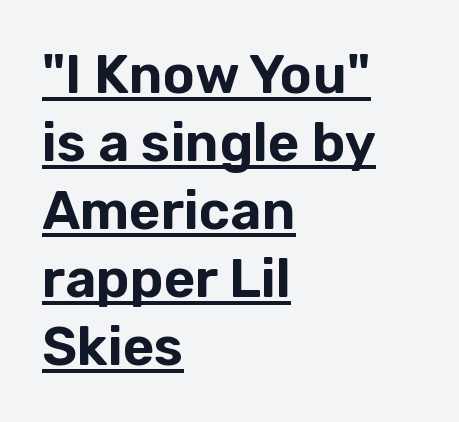
{"serif": "no", "italic": "no", "width": "normal", "stroke_contrast": "low", "x_height": "medium", "monospaced": "no", "underline": "yes", "align": "left", "line_spacing": "normal", "line_spacing_ratio": 1.26, "letter_spacing": "normal", "letter_spacing_em": 0.0, "glyph_px": 54}
